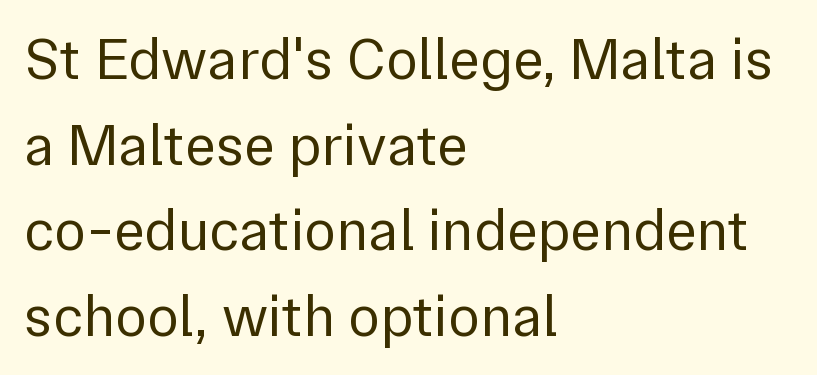
The image shows 59 px regular-weight sans-serif type, upright; set left-aligned, normal line spacing (1.45x), normal letter spacing, not underlined; low stroke contrast and a medium x-height.
